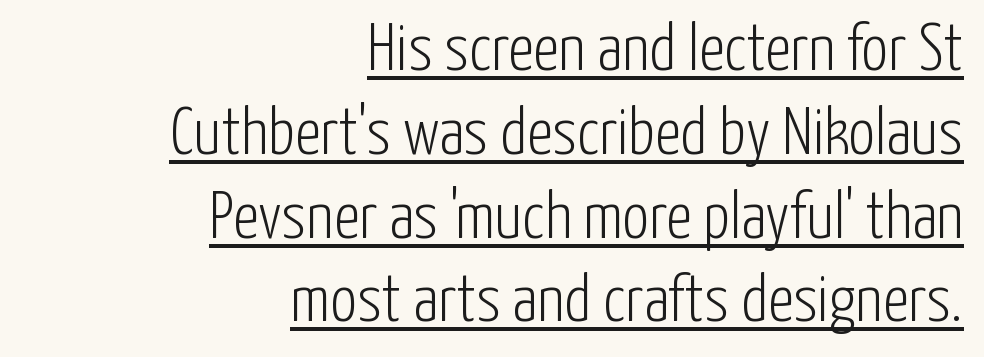
The typography opts for an upright posture over an oblique one. Tracking here is standard; glyphs follow each other at the usual distance. Serifs: no, the terminals of the letterforms are clean. Stems and bowls with no extra thickness — not bold. Caption: multi-line text, flush right, ragged left. A typesetter would call this proportional, since set widths differ per character.
